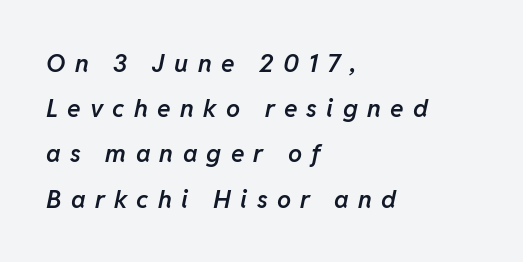
{"italic": "yes", "lean": "right", "slant_degrees": 11, "bold": "semi", "underline": "no", "align": "left", "line_spacing_ratio": 1.81, "letter_spacing": "wide", "letter_spacing_em": 0.37, "glyph_px": 25}
